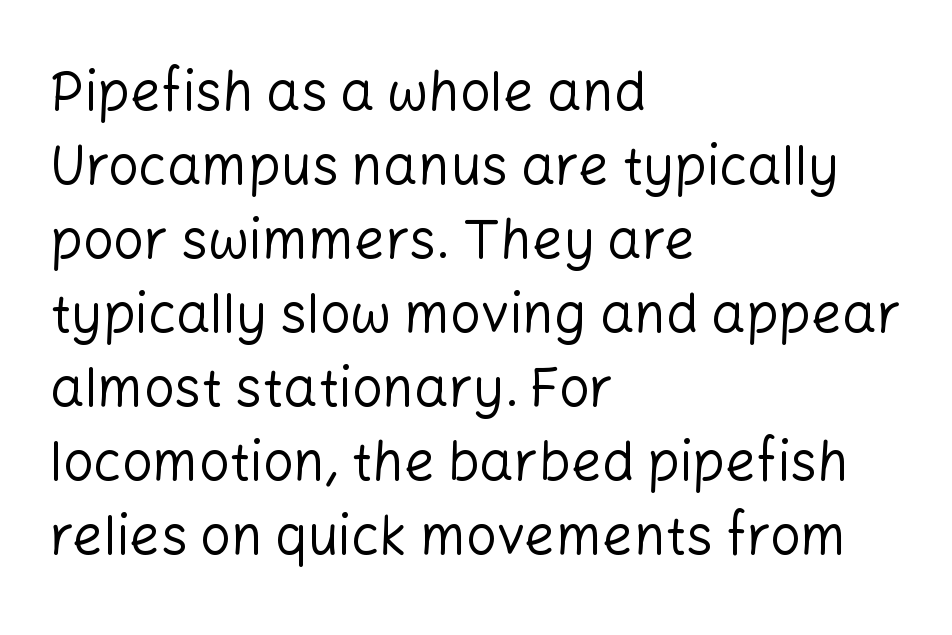
{"serif": "no", "italic": "no", "bold": "no", "weight": "regular", "width": "normal", "stroke_contrast": "low", "x_height": "medium", "monospaced": "no", "underline": "no", "align": "left", "line_spacing": "normal", "line_spacing_ratio": 1.37, "letter_spacing": "normal", "letter_spacing_em": 0.0, "glyph_px": 54}
